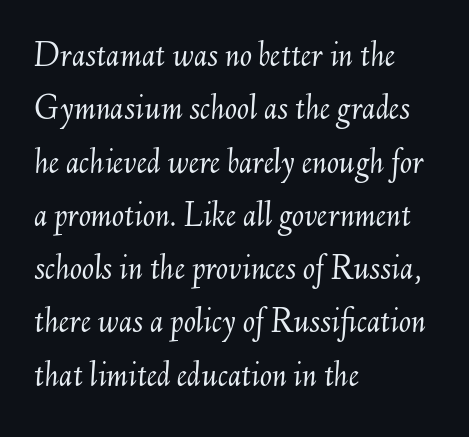
Default kerning and tracking; the words read as compact shapes. This sample has the flowing, uneven cadence of proportional lettering. A classic flush-left, rag-right setting is used for this passage. The specimen omits any rule beneath the text block's lines. There's an unmistakable incline to the writing here. The strokes carry an ordinary text weight at most.
